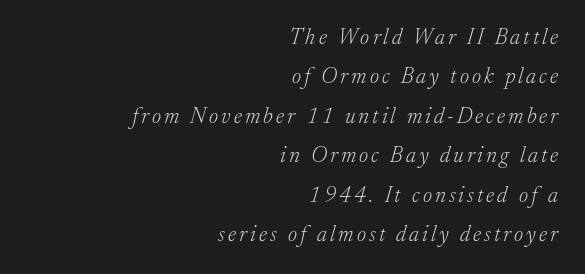
The image shows 22 px text type, italic (leaning right); set right-aligned, line spacing 1.79x, not underlined.
